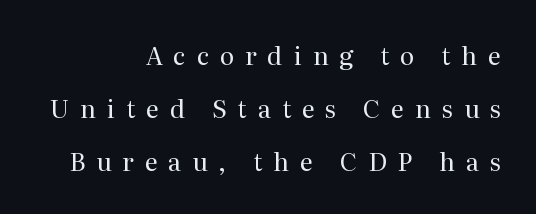
{"italic": "no", "bold": "no", "underline": "no", "align": "right", "line_spacing": "loose", "line_spacing_ratio": 2.12, "letter_spacing": "wide", "letter_spacing_em": 0.43, "glyph_px": 25}
